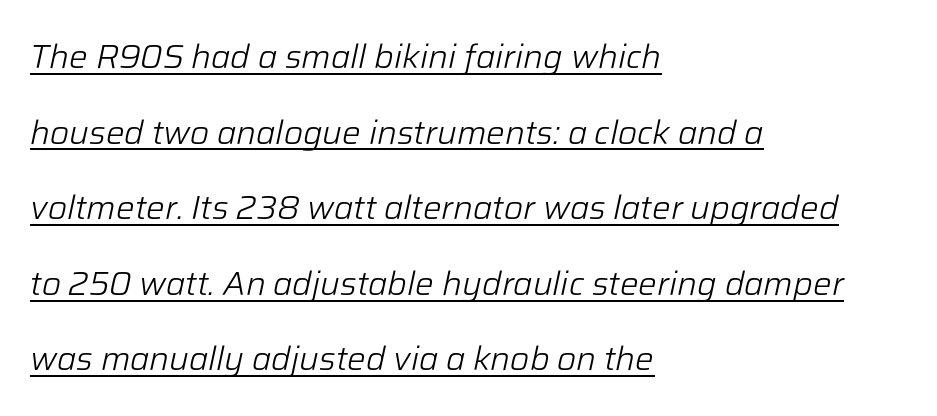
Heaviness? Minimal to ordinary, like unemphasized prose. Underlining? Definitely there. This rendering uses left alignment, leaving the right contour irregular. Honestly, the rows look like they've been pulled way apart. When letters slant like this, we call the style italic. The line texture is even and compact thanks to regular tracking.
